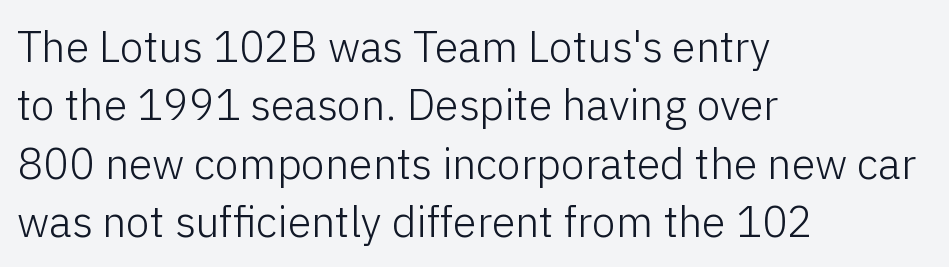
The image shows 43 px light sans-serif type, upright; set left-aligned, normal line spacing (1.36x), normal letter spacing, not underlined; low stroke contrast and a medium x-height.
